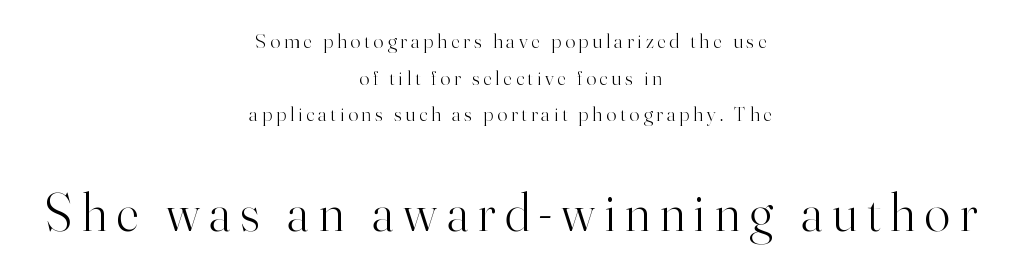
Q: Is the text bold? A: No.
Q: Is the text italic (slanted)? A: No, it is upright.
Q: Is the typeface a serif or a sans-serif typeface? A: Serif.
Q: Is the text underlined? A: No.
Q: How is the paragraph aligned? A: Centered.
Q: Which block of text is set in a larger size, the first (top) or the second (bottom)? A: The second (bottom) one.
Q: Width (condensed, normal, or wide)? A: Normal.
Q: Stroke contrast? A: High.
Q: x-height? A: Small.
Q: Monospaced? A: No.
